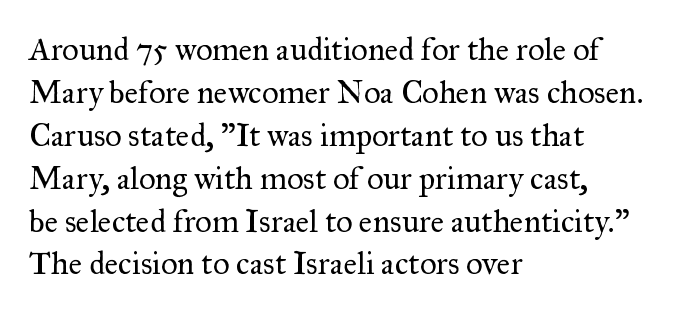
{"serif": "yes", "italic": "no", "bold": "no", "weight": "regular", "width": "normal", "stroke_contrast": "medium", "x_height": "small", "monospaced": "no", "underline": "no", "align": "left", "line_spacing": "normal", "line_spacing_ratio": 1.34, "letter_spacing": "normal", "letter_spacing_em": 0.0, "glyph_px": 32}
